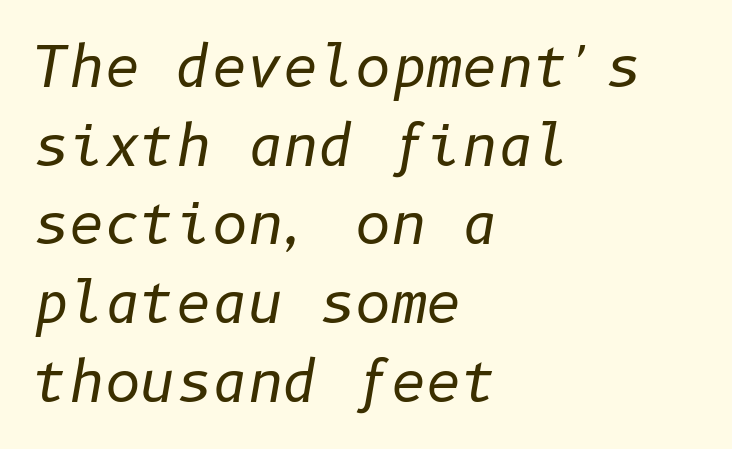
Nothing unusual about the tracking: characters are spaced as the font intends. Compared with a centered layout, this one pins lines to the left instead. Letters have the restrained weight of plain body copy at most. Descenders are the only things crossing below the line. Does the lettering tilt? It does — this is italic. This block has exactly the height ordinary leading produces.
